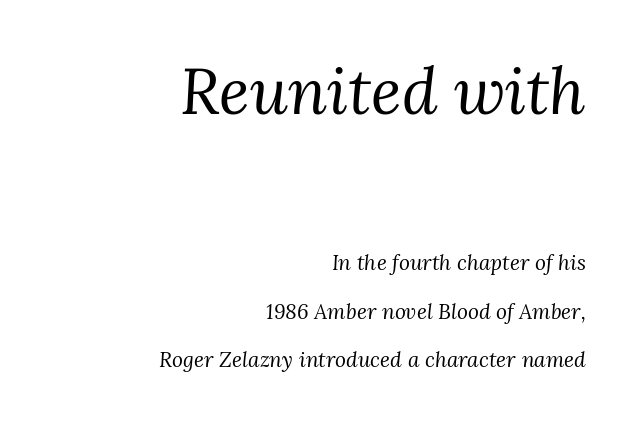
{"serif": "yes", "italic": "yes", "lean": "right", "slant_degrees": 3, "bold": "no", "weight": "regular", "width": "normal", "stroke_contrast": "medium", "x_height": "medium", "monospaced": "no", "underline": "no", "align": "right", "line_spacing": "loose", "line_spacing_ratio": 2.31, "letter_spacing": "normal", "letter_spacing_em": 0.0, "larger_block": "first", "size_ratio": 3.05, "glyph_px": 64}
